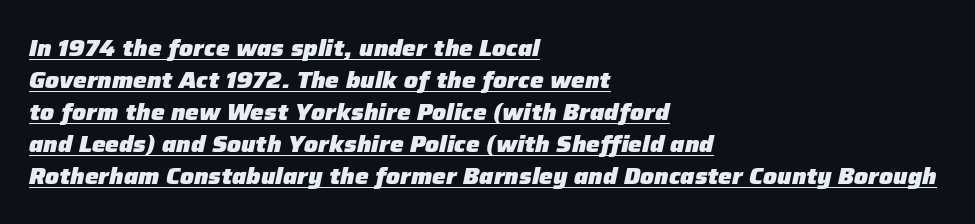
{"italic": "yes", "lean": "right", "slant_degrees": 12, "bold": "yes", "underline": "yes", "align": "left", "line_spacing": "normal", "line_spacing_ratio": 1.39, "letter_spacing": "normal", "letter_spacing_em": 0.0, "glyph_px": 23}
